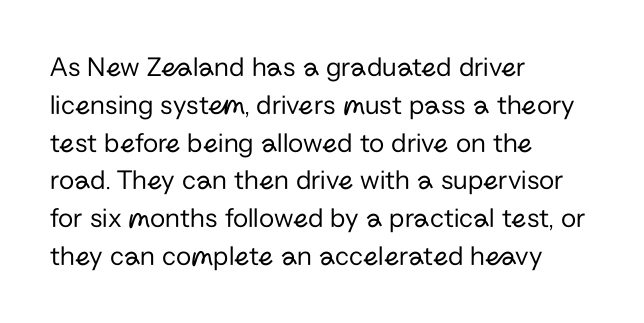
The image shows 28 px regular-weight sans-serif type, upright; set left-aligned, normal line spacing (1.35x), normal letter spacing, not underlined; low stroke contrast and a medium x-height.
